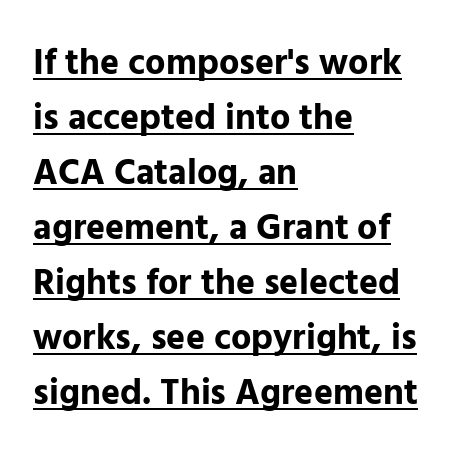
Q: Is the text bold? A: Yes.
Q: Is the text italic (slanted)? A: No, it is upright.
Q: Is the typeface a serif or a sans-serif typeface? A: Sans-serif.
Q: Is the text underlined? A: Yes.
Q: How is the paragraph aligned? A: Left-aligned.
Q: Is the spacing between letters normal or unusually wide? A: Normal.
Q: Is the spacing between lines tight, normal or loose? A: Normal.
Q: Width (condensed, normal, or wide)? A: Normal.
Q: Stroke contrast? A: Low.
Q: x-height? A: Medium.
Q: Monospaced? A: No.
